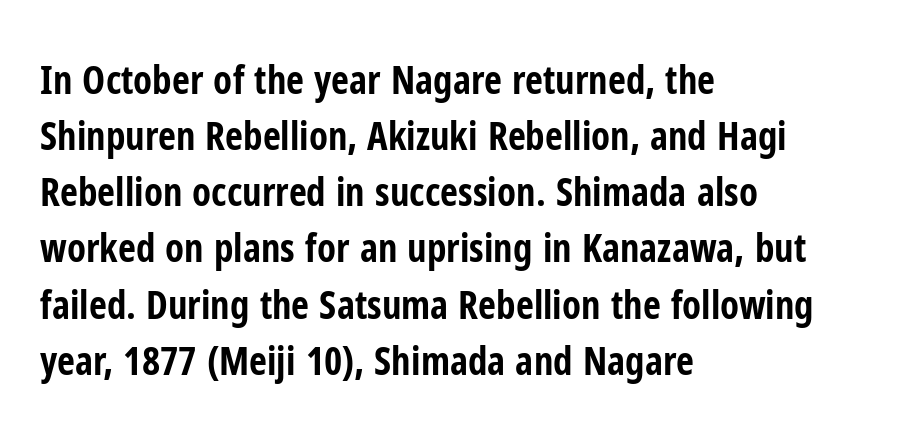
{"serif": "no", "italic": "no", "bold": "yes", "weight": "bold", "width": "condensed", "stroke_contrast": "low", "x_height": "medium", "monospaced": "no", "underline": "no", "align": "left", "line_spacing": "normal", "line_spacing_ratio": 1.44, "letter_spacing": "normal", "letter_spacing_em": 0.0, "glyph_px": 39}
